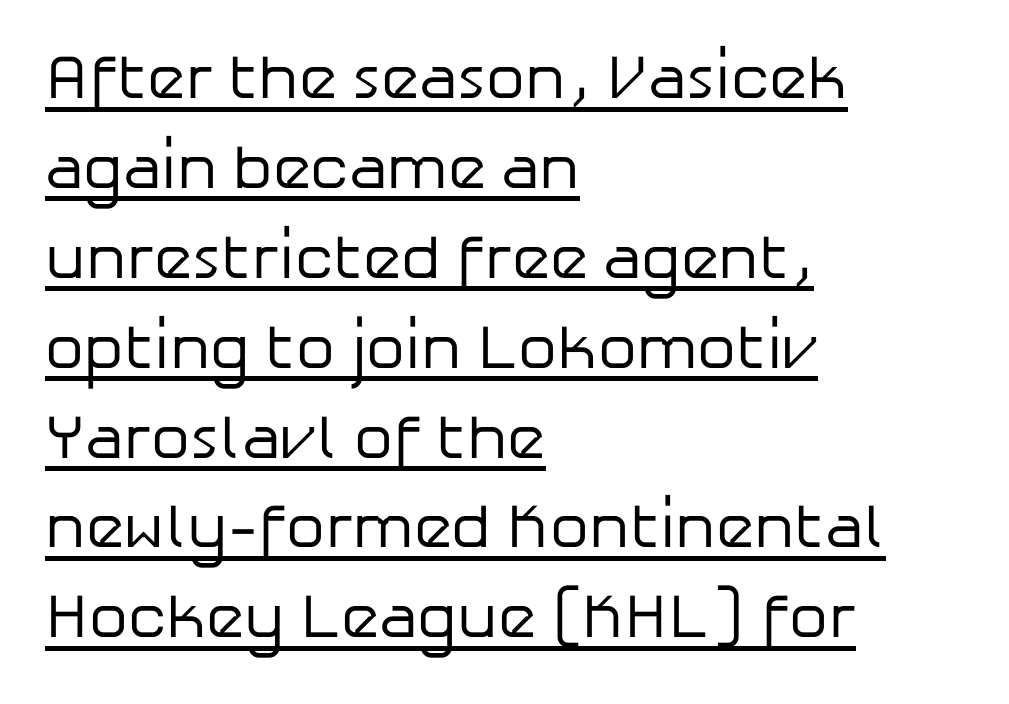
The image shows 62 px regular-weight sans-serif type, upright; set left-aligned, normal line spacing (1.45x), normal letter spacing, underlined; low stroke contrast and a medium x-height.
